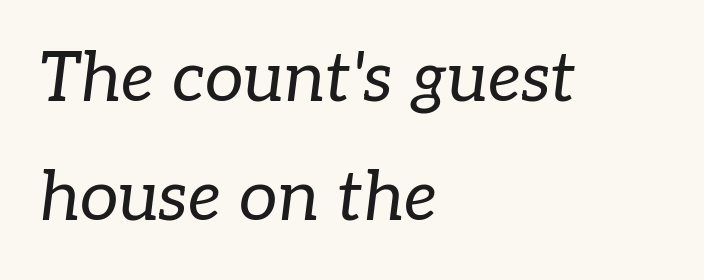
Do the characters align in a grid? No, the font is proportional. Stems and bowls with no extra thickness — not bold. How are the letters spaced? Ordinarily, with no added tracking. The typesetter chose a ragged-right arrangement here. The text was rendered using a seriffed face with decorative stroke endings.
